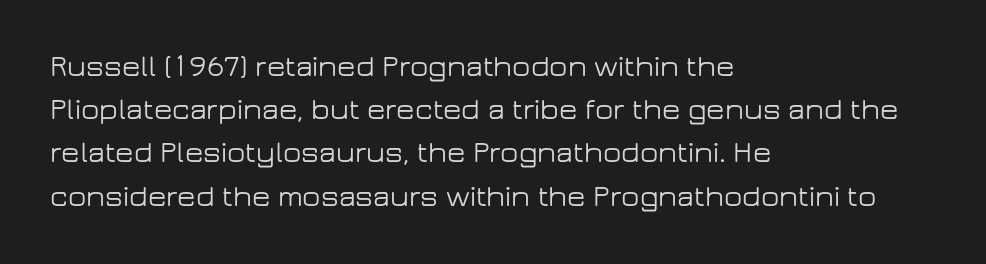
Looks like regular typesetting: each glyph gets only the width it needs. Observe the ordinary spacing: letters are neighbours, not strangers. Regular leading. The words here are not underlined. A typesetter would mark this as roman, not italic.
